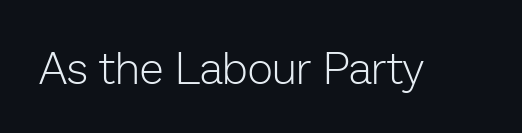
{"serif": "no", "italic": "no", "bold": "no", "weight": "light", "width": "normal", "stroke_contrast": "low", "x_height": "medium", "monospaced": "no", "underline": "no", "letter_spacing": "normal", "letter_spacing_em": 0.0, "glyph_px": 44}
